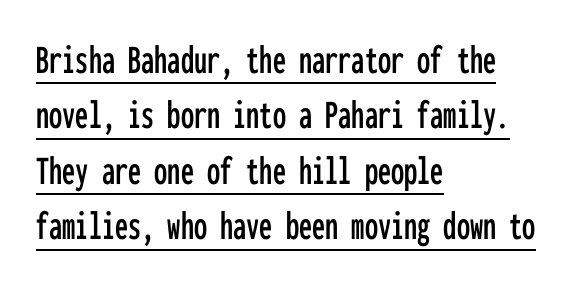
{"serif": "no", "italic": "no", "width": "condensed", "stroke_contrast": "low", "x_height": "medium", "monospaced": "yes", "underline": "yes", "align": "left", "line_spacing": "normal", "line_spacing_ratio": 1.32, "letter_spacing": "normal", "letter_spacing_em": 0.0, "glyph_px": 42}
